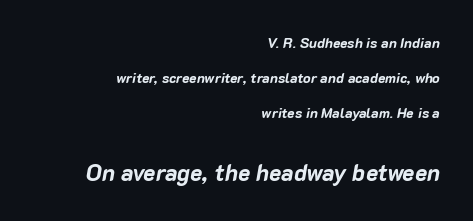
Q: Is the text bold? A: Yes.
Q: Is the text italic (slanted)? A: Yes, it leans right by about 10 degrees.
Q: Is the text underlined? A: No.
Q: How is the paragraph aligned? A: Right-aligned.
Q: Is the spacing between letters normal or unusually wide? A: Normal.
Q: Is the spacing between lines tight, normal or loose? A: Loose.
Q: Which block of text is set in a larger size, the first (top) or the second (bottom)? A: The second (bottom) one.
